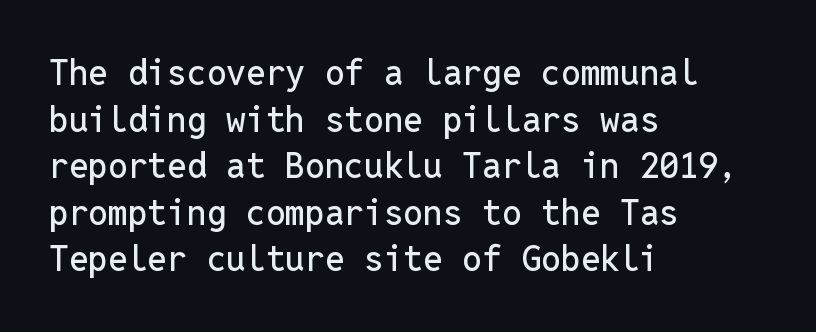
Bare-footed words on every line. The leading is moderate, giving the passage an even texture. Posture: upright roman. In CSS terms this would be text-align: left. Do the characters align in a grid? Yes, the font is monospaced. No extra tracking has been applied to these lines.
